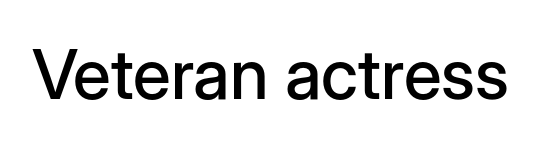
Is there any slant? The stems are plumb. Has an underline been added? It has not. Think of a printed novel: that variable character pitch is what you see here. The letterforms sit shoulder to shoulder at normal distance.
